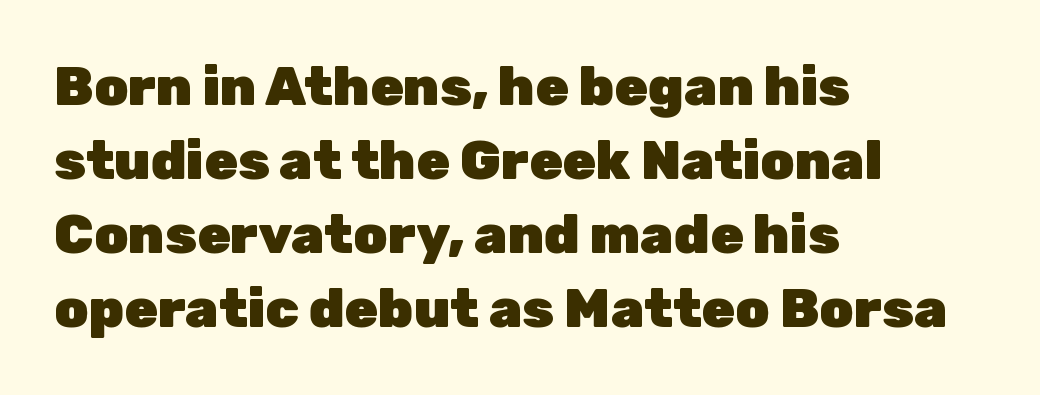
{"serif": "no", "italic": "no", "bold": "yes", "weight": "heavy", "width": "normal", "stroke_contrast": "low", "x_height": "medium", "monospaced": "no", "underline": "no", "align": "left", "line_spacing": "normal", "line_spacing_ratio": 1.37, "letter_spacing": "normal", "letter_spacing_em": 0.0, "glyph_px": 54}
